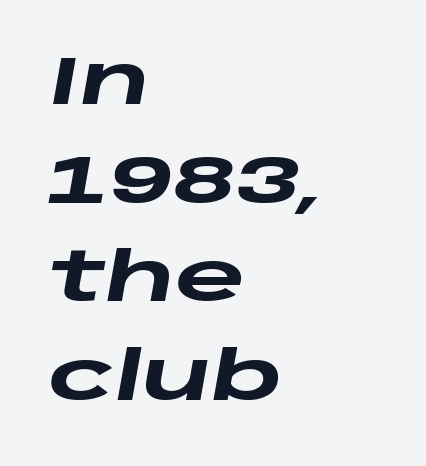
{"italic": "yes", "lean": "right", "slant_degrees": 10, "bold": "yes", "weight": "heavy", "width": "wide", "stroke_contrast": "low", "x_height": "large", "monospaced": "no", "underline": "no", "align": "left", "line_spacing": "normal", "line_spacing_ratio": 1.45, "letter_spacing": "normal", "letter_spacing_em": 0.0, "glyph_px": 68}
